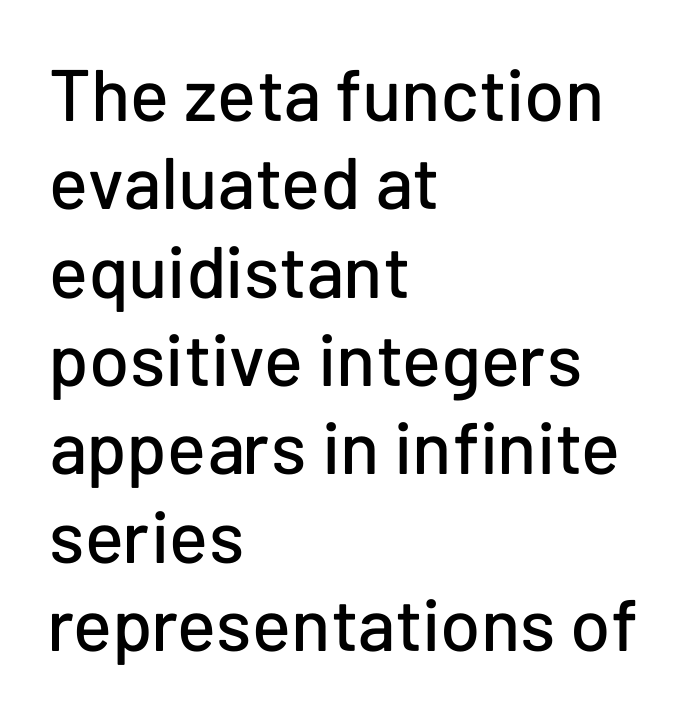
The image shows 73 px sans-serif type, upright; set left-aligned, line spacing 1.21x, normal letter spacing, not underlined; low stroke contrast and a medium x-height.
